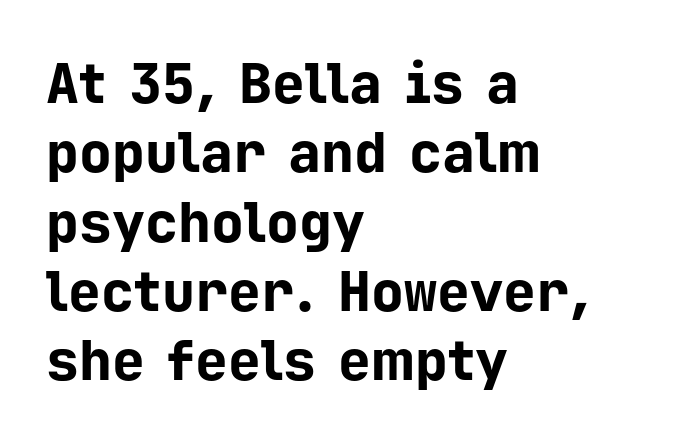
Monospaced: the letters line up in strict vertical columns. The vertical gap from one line to the next is medium. Clear beneath every line of the passage. The specimen reads as upright at a glance. Emphasis by weight is at full strength: bold. Look at the tracking — it's just the regular setting, nothing added.
